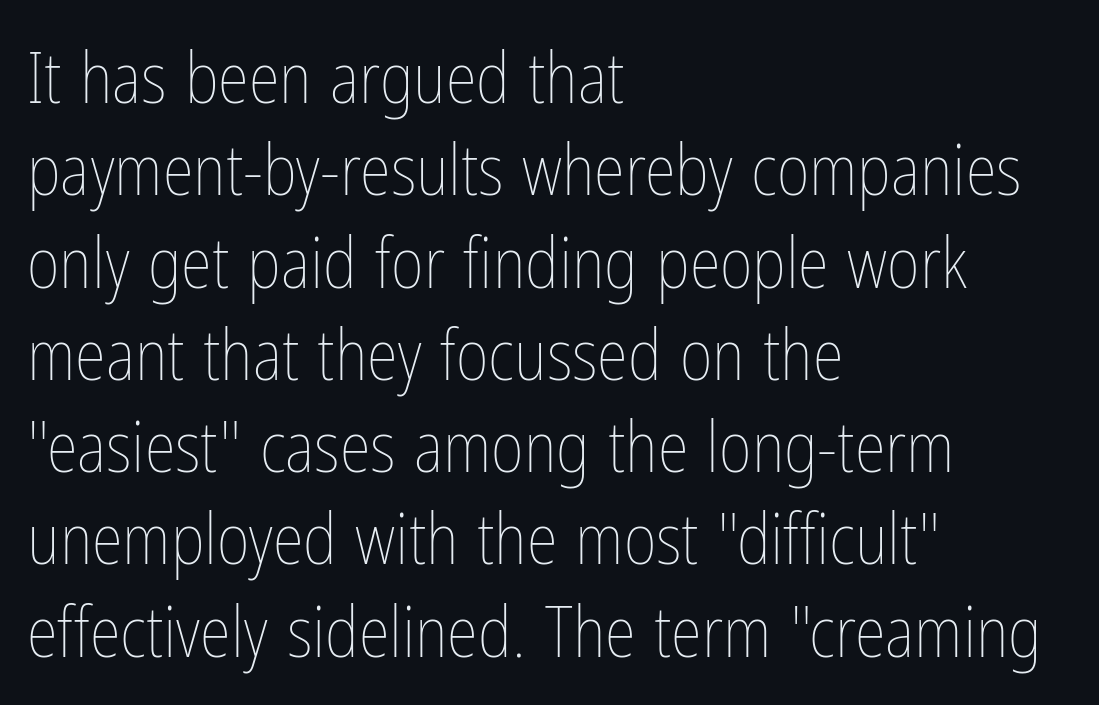
A bare baseline throughout the passage. Each letter keeps its own natural width here, so spacing adapts to shape. A student would call this left alignment; a typographer would say flush left, rag right. Reading down the column, the eye jumps a familiar distance to each next line. This is the regular roman posture of the typeface.
